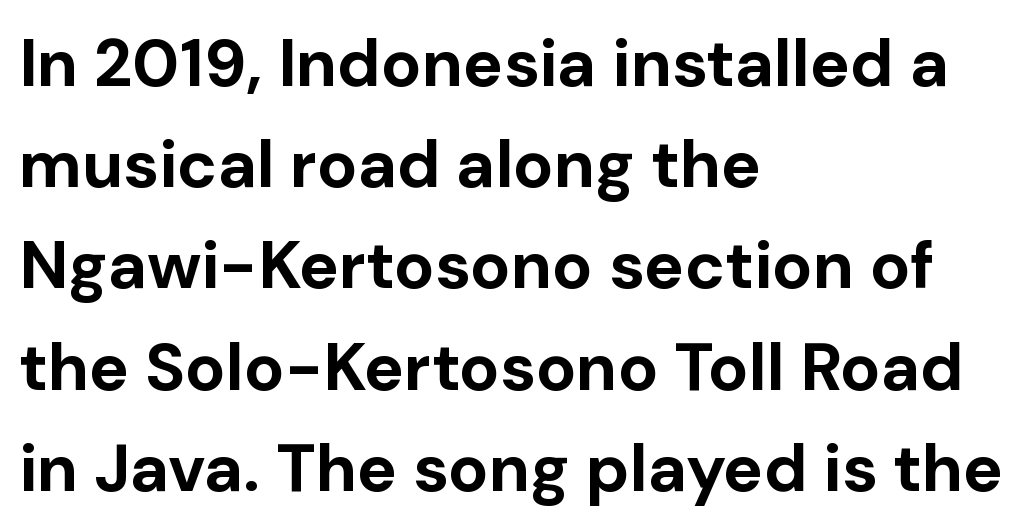
The image shows 67 px bold sans-serif type, upright; set left-aligned, normal line spacing (1.51x), normal letter spacing, not underlined; low stroke contrast and a medium x-height.
